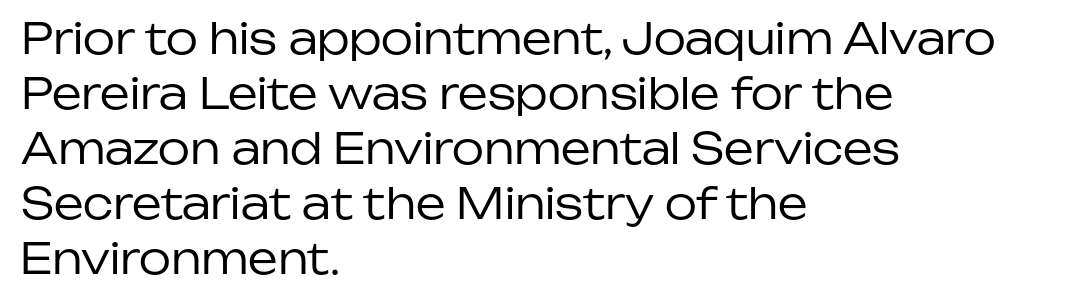
Is the stroke heavy? The answer is a plain regular-or-lighter. The font's upright variant was chosen for this text. If you drew a ruler down the left edge, every line would touch it. The rendering uses natural spacing where letterforms have individual widths. Normally led — the rows are evenly, conventionally spaced.
